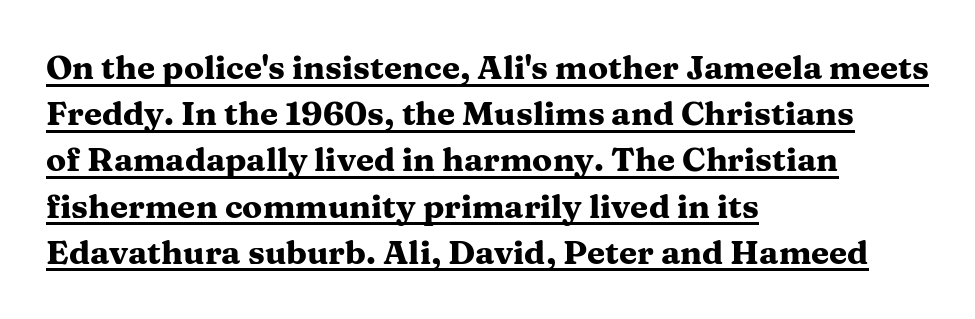
The image shows 33 px heavy, wide serif type, upright; set left-aligned, normal line spacing (1.4x), normal letter spacing, underlined; medium stroke contrast and a medium x-height.
